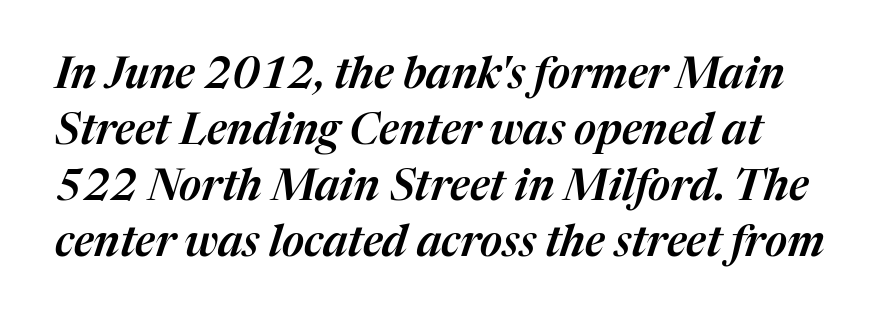
Leading matches the norm, producing a regular column. Plain, unruled lines of type. If you drew a line through each stem, it would be angled. Each word holds together tightly as a unit, with standard inter-letter gaps. The passage shown is typed in a proportional face where columns would drift.
